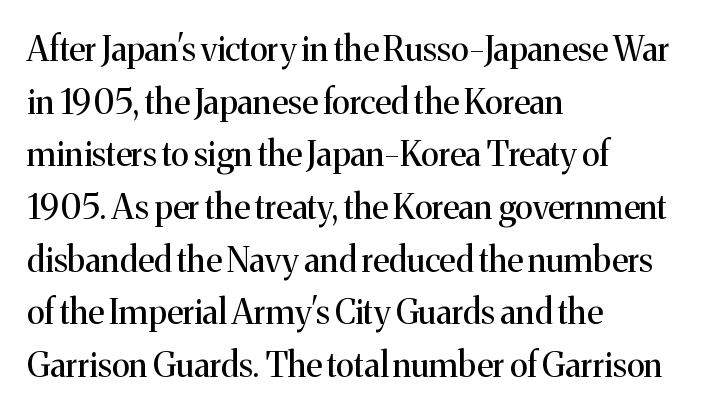
Q: Is the text bold? A: No.
Q: Is the text italic (slanted)? A: No, it is upright.
Q: Is the typeface a serif or a sans-serif typeface? A: Serif.
Q: Is the text underlined? A: No.
Q: How is the paragraph aligned? A: Left-aligned.
Q: Is the spacing between letters normal or unusually wide? A: Normal.
Q: Is the spacing between lines tight, normal or loose? A: Normal.
Q: Width (condensed, normal, or wide)? A: Normal.
Q: Stroke contrast? A: Medium.
Q: x-height? A: Medium.
Q: Monospaced? A: No.
